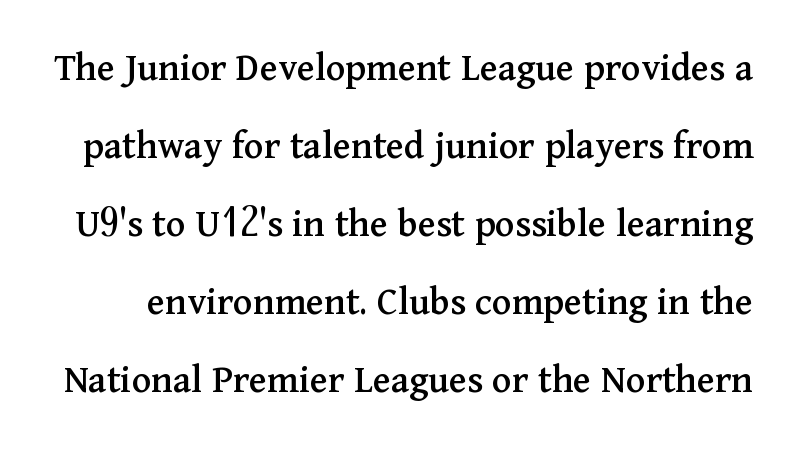
The image shows 41 px serif type, upright; set loose line spacing (1.9x), normal letter spacing, not underlined; medium stroke contrast and a medium x-height.
